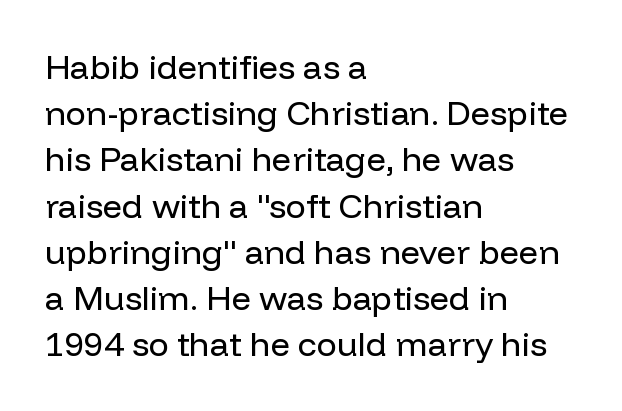
The image shows 34 px regular-weight sans-serif type, upright; set left-aligned, normal line spacing (1.36x), normal letter spacing, not underlined; low stroke contrast and a medium x-height.
